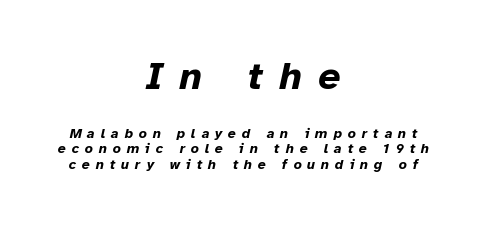
The image shows 39 px bold type, italic (leaning right); set centered, tight line spacing (1.08x), unusually wide letter spacing (+0.42 em), not underlined; the first (top) block is 2.79x larger; low stroke contrast and a medium x-height.
